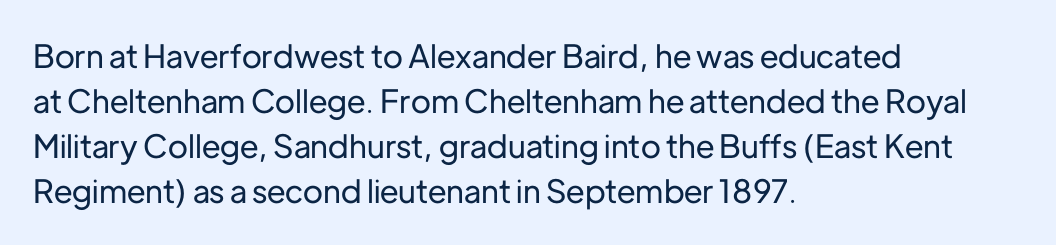
Q: Is the text italic (slanted)? A: No, it is upright.
Q: Is the typeface a serif or a sans-serif typeface? A: Sans-serif.
Q: Is the text underlined? A: No.
Q: How is the paragraph aligned? A: Left-aligned.
Q: Is the spacing between letters normal or unusually wide? A: Normal.
Q: Is the spacing between lines tight, normal or loose? A: Normal.
Q: Width (condensed, normal, or wide)? A: Normal.
Q: Stroke contrast? A: Low.
Q: x-height? A: Medium.
Q: Monospaced? A: No.
